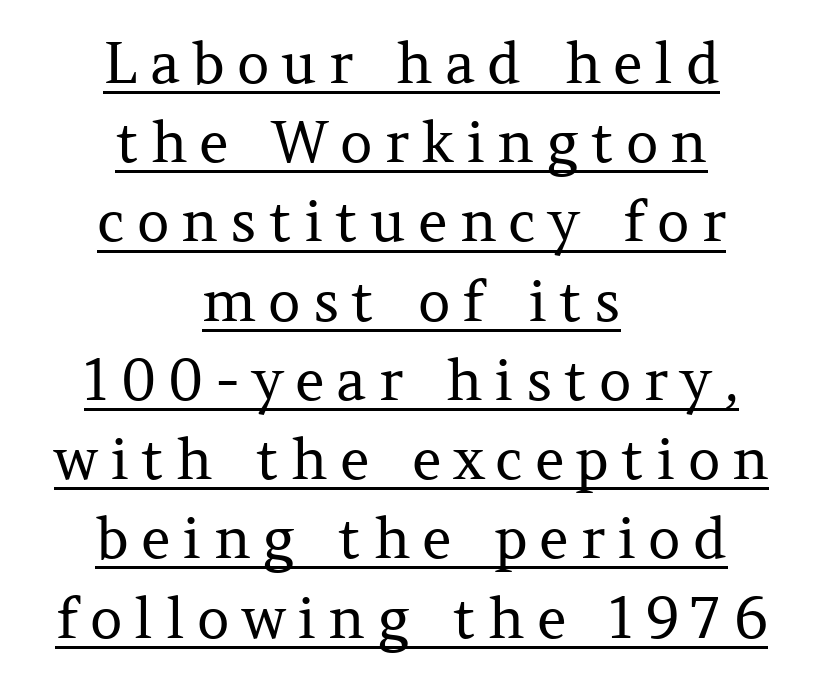
Notice how a bar underscores the lettering throughout. Yep, those are serifs on the letters. The lines are quadded center. This sample has the flowing, uneven cadence of proportional lettering.
